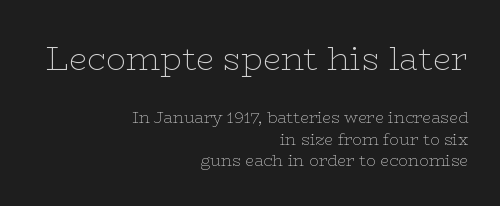
If you squint, the top block still reads clearly — it's the larger of the two. Looks like regular typesetting: each glyph gets only the width it needs. These lines keep a tight, regular rhythm from letter to letter. This sample uses a serif face. Italic? Not at all — the glyphs are vertical.
